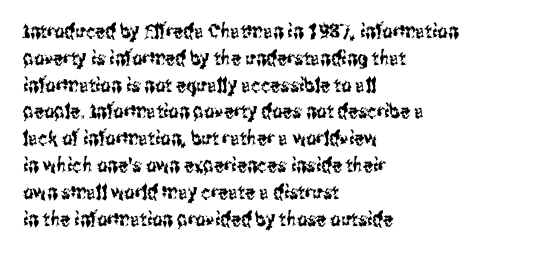
The image shows 20 px text type, upright; set left-aligned, normal line spacing (1.34x), normal letter spacing, not underlined.
